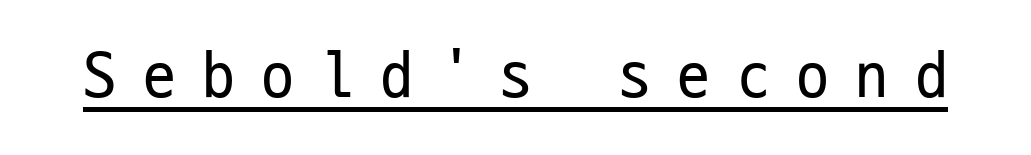
{"serif": "no", "italic": "no", "bold": "no", "weight": "regular", "width": "condensed", "stroke_contrast": "low", "x_height": "medium", "monospaced": "yes", "underline": "yes", "letter_spacing": "wide", "letter_spacing_em": 0.4, "glyph_px": 66}
